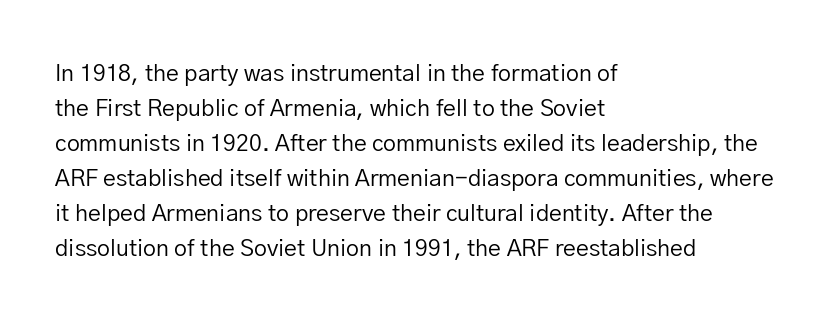
Weight: not bold — regular or lighter. The typesetter chose a ragged-right arrangement here. Each new line begins a customary step beneath the previous one. You could call the tracking neutral — neither tight nor loose. Only glyphs here, with clear space below each row. You can tell it's not italic because the verticals are truly vertical.
